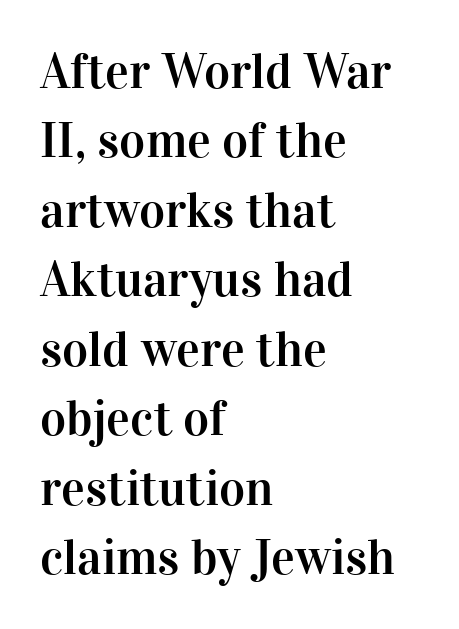
{"serif": "yes", "italic": "no", "width": "normal", "stroke_contrast": "high", "x_height": "medium", "monospaced": "no", "underline": "no", "align": "left", "line_spacing": "normal", "line_spacing_ratio": 1.39, "letter_spacing": "normal", "letter_spacing_em": 0.0, "glyph_px": 50}
